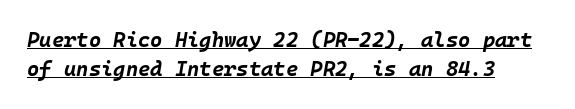
Q: Is the text bold? A: Yes.
Q: Is the text italic (slanted)? A: Yes, it leans right by about 10 degrees.
Q: Is the text underlined? A: Yes.
Q: How is the paragraph aligned? A: Left-aligned.
Q: Is the spacing between letters normal or unusually wide? A: Normal.
Q: Is the spacing between lines tight, normal or loose? A: Normal.
